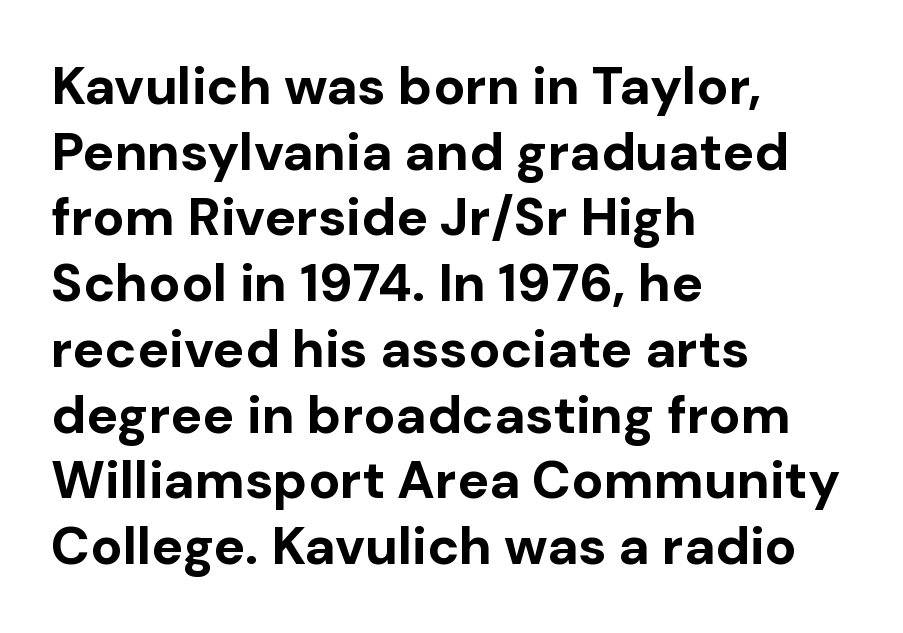
Strokes here are thick enough to call this a true bold. Tracking value appears to be zero — textbook default spacing. Ordinary non-slanted type is in use. Note: no serifs on the glyphs.
